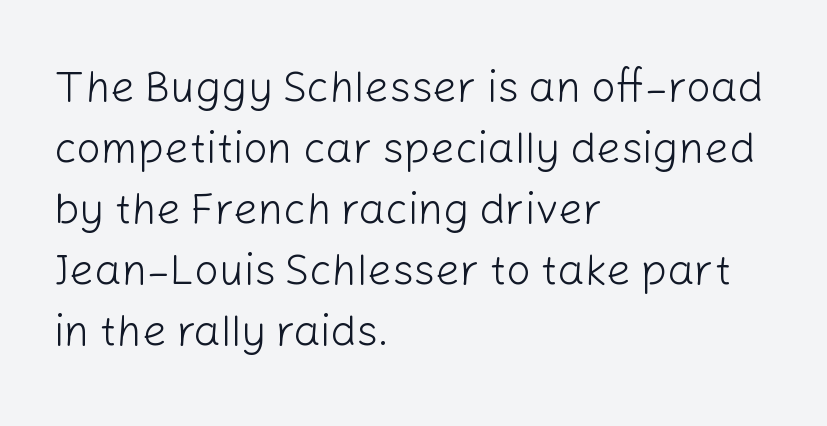
Q: Is the text bold? A: No.
Q: Is the text italic (slanted)? A: No, it is upright.
Q: Is the typeface a serif or a sans-serif typeface? A: Sans-serif.
Q: Is the text underlined? A: No.
Q: How is the paragraph aligned? A: Left-aligned.
Q: Is the spacing between letters normal or unusually wide? A: Normal.
Q: Is the spacing between lines tight, normal or loose? A: Normal.
Q: Width (condensed, normal, or wide)? A: Normal.
Q: Stroke contrast? A: Low.
Q: x-height? A: Medium.
Q: Monospaced? A: No.
